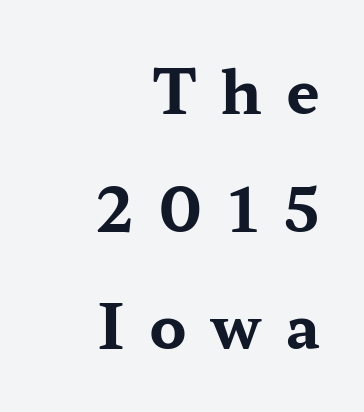
Rule under the text: the space is simply empty. The characters display serif detailing at their extremities. Leading: increased. Is the letter spacing exaggerated? Yes — the characters are pushed far apart. Each letter keeps its own natural width here, so spacing adapts to shape. Does the weight exceed regular? Yes, all the way to bold.
